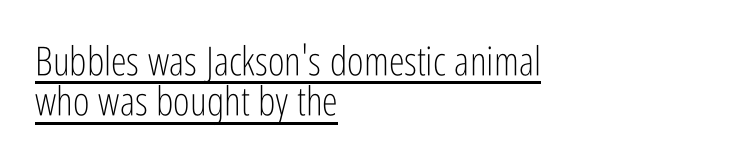
Stems and bowls with no extra thickness — not bold. The designer dialed line spacing down below the default. The setting favours the left margin, as ordinary paragraphs usually do. Think of a printed novel: that variable character pitch is what you see here.
